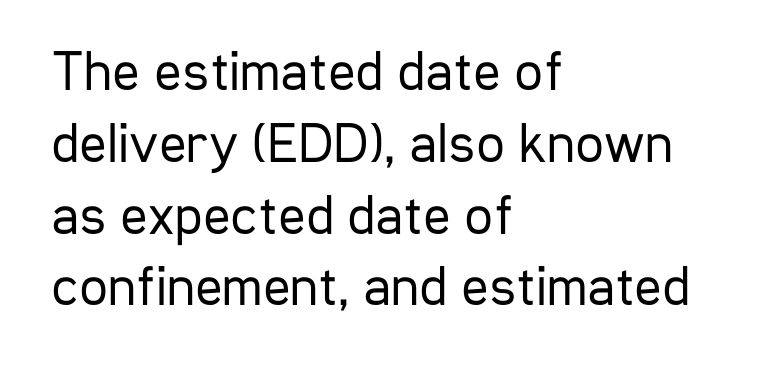
The rendering keeps characters at their native spacing. Left-aligned paragraph, ragged on the right. Examine the stroke ends and you'll find no serifs. The lettering holds an erect, upright posture throughout. No word sits above an underline. Spacing verdict: proportional, widths tailored to each character.
